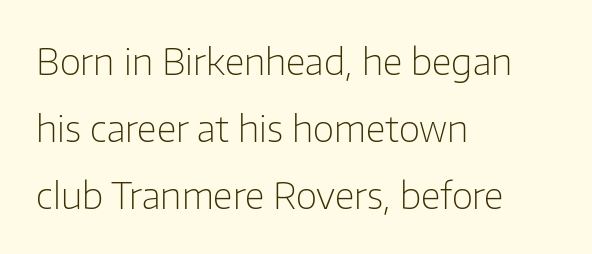
The image shows 37 px light sans-serif type, upright; set left-aligned, line spacing 1.81x, normal letter spacing, not underlined; low stroke contrast and a medium x-height.
